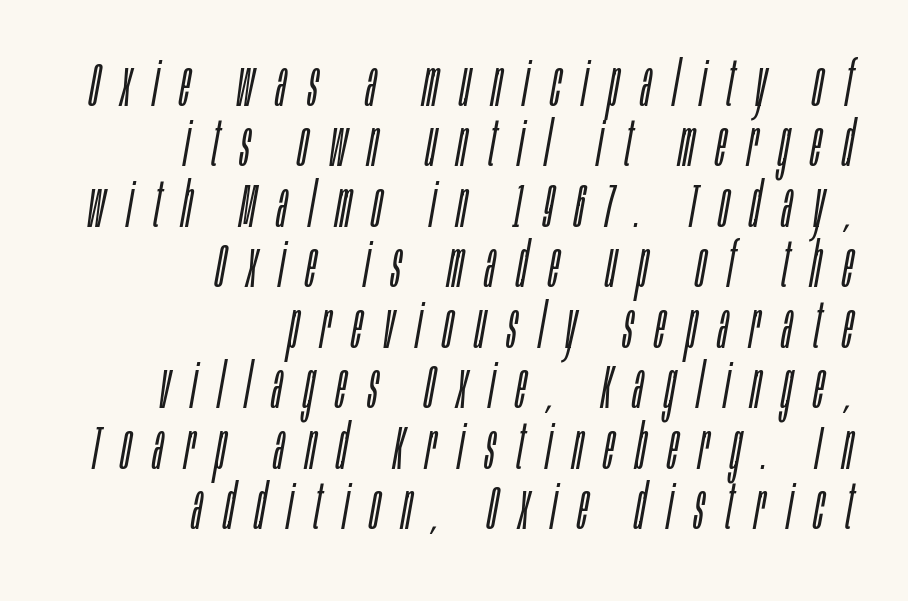
The image shows 63 px light, condensed type, italic (leaning right); set right-aligned, tight line spacing (0.96x), unusually wide letter spacing (+0.34 em), not underlined; low stroke contrast and a large x-height.
